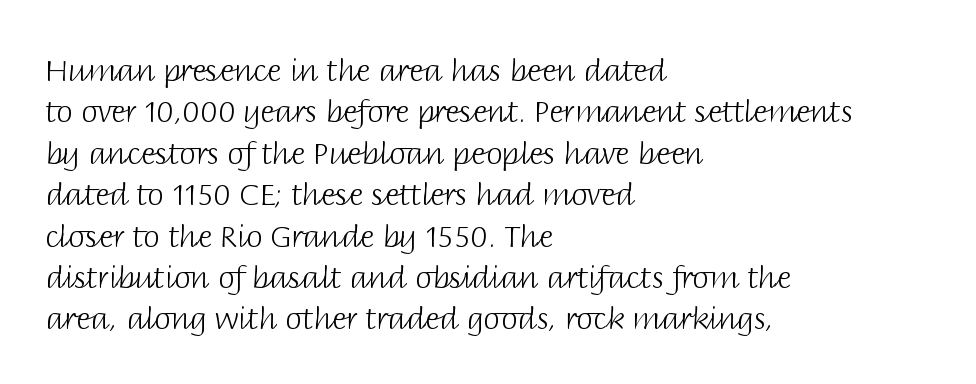
The image shows 30 px light sans-serif type, upright; set left-aligned, normal line spacing (1.38x), normal letter spacing, not underlined; low stroke contrast and a large x-height.
